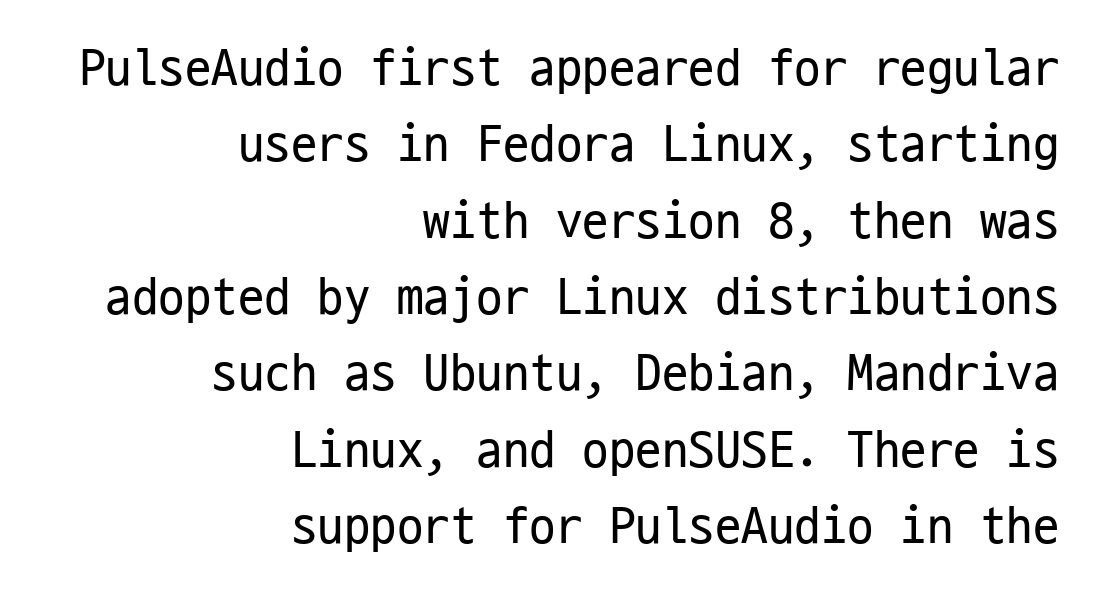
Q: Is the text bold? A: No.
Q: Is the text italic (slanted)? A: No, it is upright.
Q: Is the typeface a serif or a sans-serif typeface? A: Sans-serif.
Q: Is the text underlined? A: No.
Q: How is the paragraph aligned? A: Right-aligned.
Q: Is the spacing between letters normal or unusually wide? A: Normal.
Q: Is the spacing between lines tight, normal or loose? A: Normal.
Q: Width (condensed, normal, or wide)? A: Condensed.
Q: Stroke contrast? A: Low.
Q: x-height? A: Medium.
Q: Monospaced? A: Yes.
